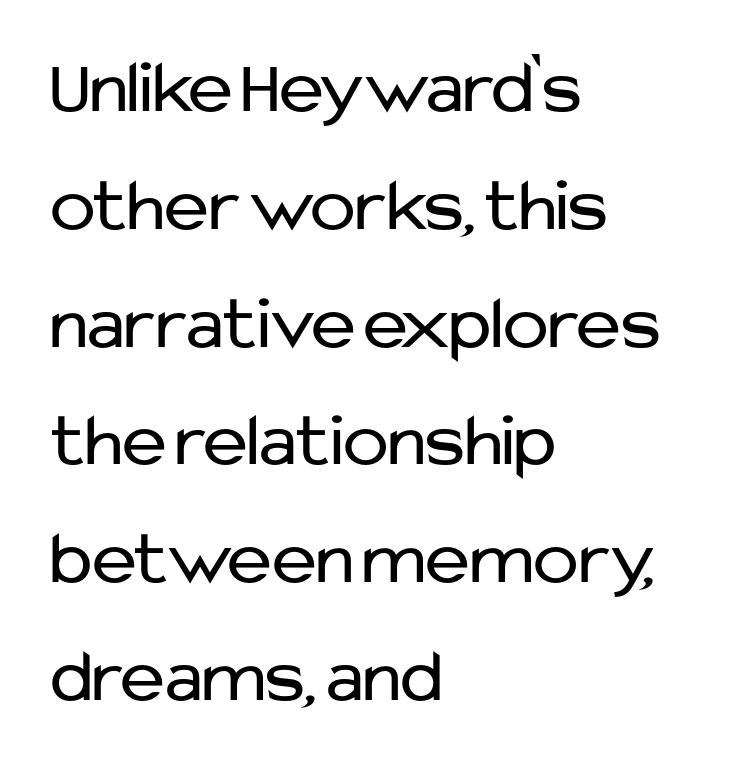
The image shows 76 px regular-weight sans-serif type, upright; set left-aligned, normal line spacing (1.55x), normal letter spacing, not underlined; low stroke contrast and a medium x-height.
